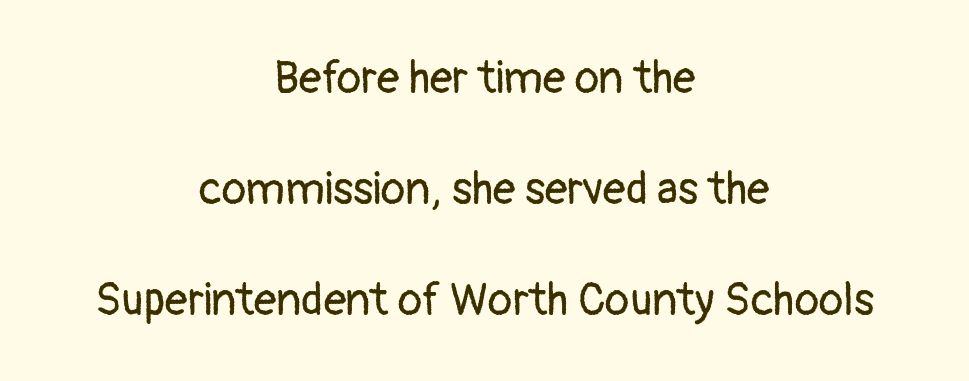
{"serif": "no", "italic": "no", "bold": "no", "weight": "regular", "width": "normal", "stroke_contrast": "low", "x_height": "medium", "monospaced": "no", "underline": "no", "align": "center", "line_spacing": "loose", "line_spacing_ratio": 2.47, "letter_spacing": "normal", "letter_spacing_em": 0.0, "glyph_px": 45}
